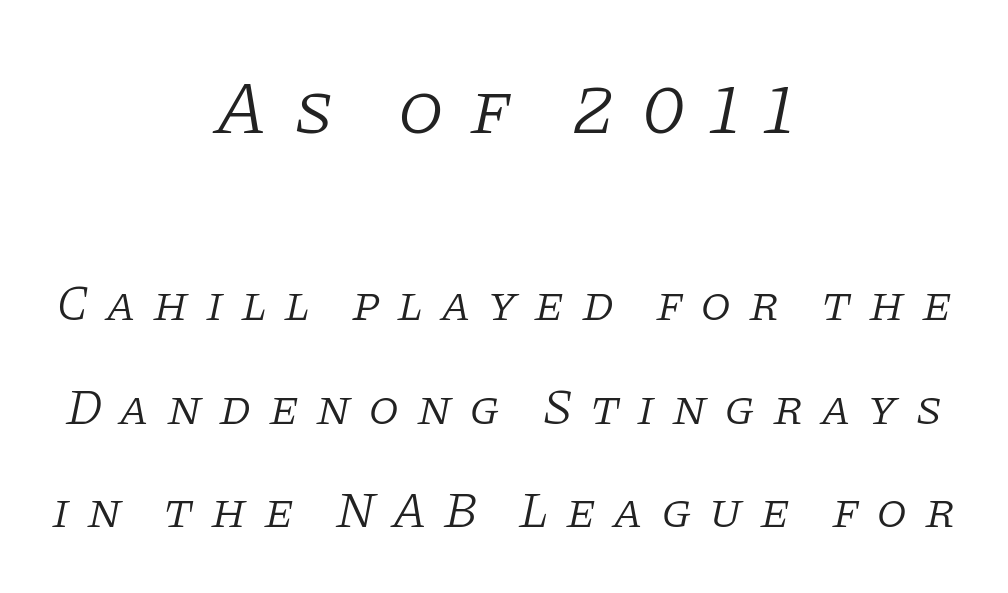
{"serif": "yes", "italic": "yes", "lean": "right", "slant_degrees": 11, "bold": "no", "weight": "light", "width": "normal", "stroke_contrast": "low", "x_height": "large", "monospaced": "no", "underline": "no", "align": "center", "line_spacing": "loose", "line_spacing_ratio": 2.07, "letter_spacing": "wide", "letter_spacing_em": 0.34, "larger_block": "first", "size_ratio": 1.5, "glyph_px": 75}
